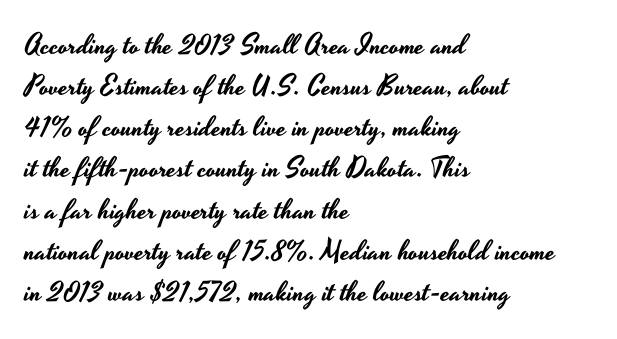
The image shows 28 px wide sans-serif type; set left-aligned, normal line spacing (1.47x), normal letter spacing, not underlined; low stroke contrast and a small x-height.
